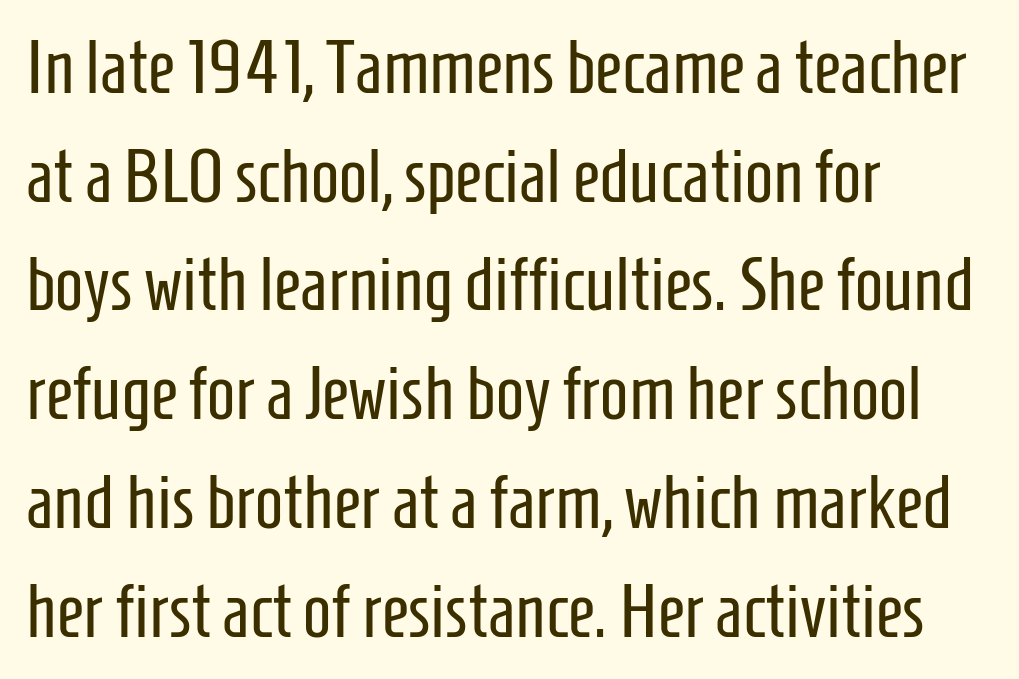
Q: Is the text bold? A: No.
Q: Is the text italic (slanted)? A: No, it is upright.
Q: Is the typeface a serif or a sans-serif typeface? A: Sans-serif.
Q: Is the text underlined? A: No.
Q: How is the paragraph aligned? A: Left-aligned.
Q: Is the spacing between letters normal or unusually wide? A: Normal.
Q: Is the spacing between lines tight, normal or loose? A: Normal.
Q: Width (condensed, normal, or wide)? A: Condensed.
Q: Stroke contrast? A: Low.
Q: x-height? A: Medium.
Q: Monospaced? A: No.
